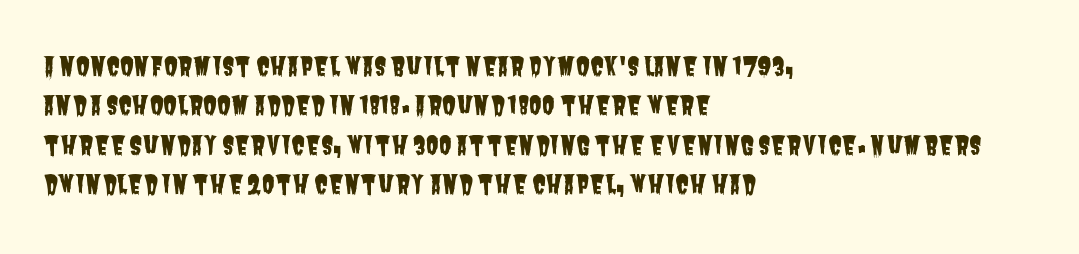
Q: Is the text underlined? A: No.
Q: How is the paragraph aligned? A: Left-aligned.
Q: Is the spacing between letters normal or unusually wide? A: Normal.
Q: Is the spacing between lines tight, normal or loose? A: Normal.
